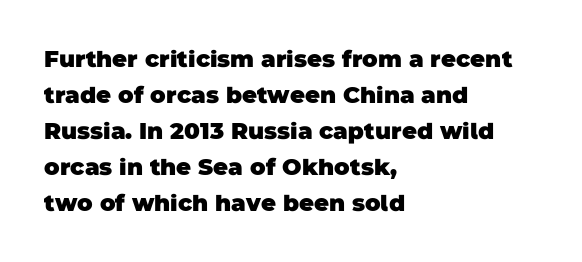
The image shows 23 px bold type; set left-aligned, normal line spacing (1.57x), normal letter spacing, not underlined.
